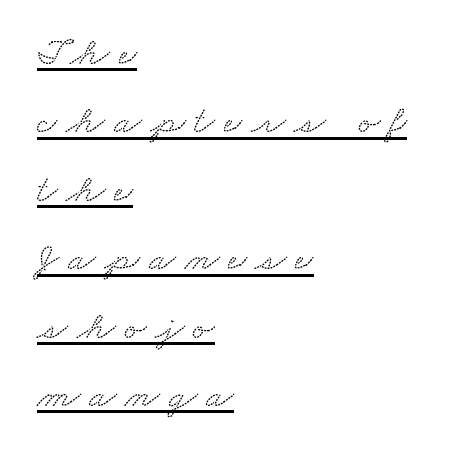
The image shows 40 px wide type; set left-aligned, line spacing 1.71x, unusually wide letter spacing (+0.22 em), underlined; low stroke contrast and a small x-height.
